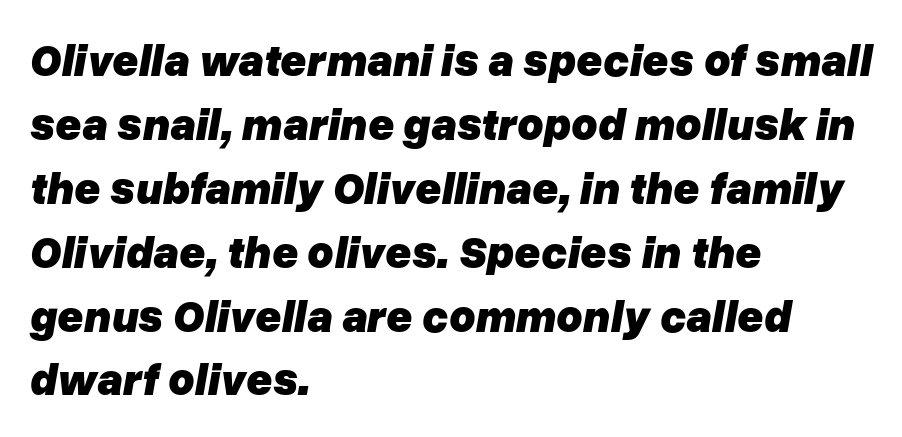
Here the glyphs are tracked normally, forming tight word shapes. The letters are slanted; this is an italic face. Line beginnings align vertically; line endings do not. Only glyphs here, with clear space below each row. Do the characters align in a grid? No, the font is proportional. How would I describe the line gaps? Plain and ordinary.
